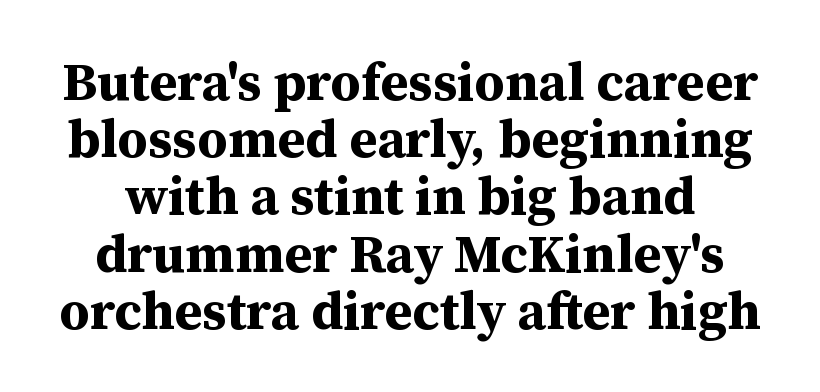
{"serif": "yes", "italic": "no", "bold": "yes", "weight": "bold", "width": "normal", "stroke_contrast": "medium", "x_height": "medium", "monospaced": "no", "underline": "no", "line_spacing": "tight", "line_spacing_ratio": 1.08, "letter_spacing": "normal", "letter_spacing_em": 0.0, "glyph_px": 53}
